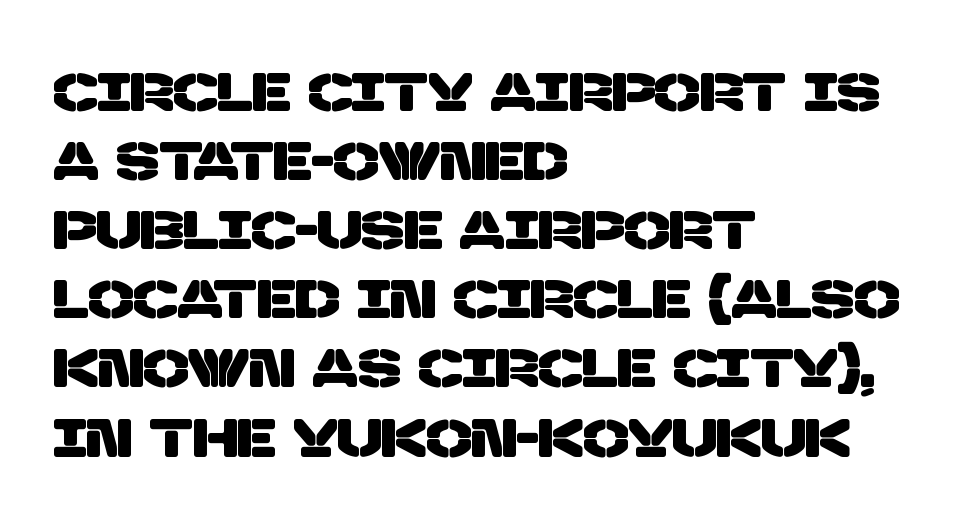
The image shows 54 px sans-serif type; set left-aligned, normal line spacing (1.28x), normal letter spacing, not underlined; low stroke contrast and a large x-height.
